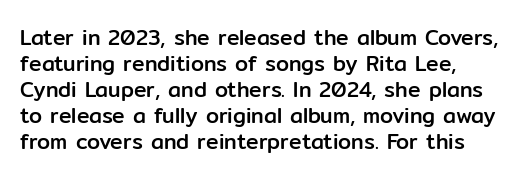
Q: Is the text italic (slanted)? A: No, it is upright.
Q: Is the text underlined? A: No.
Q: How is the paragraph aligned? A: Left-aligned.
Q: Is the spacing between letters normal or unusually wide? A: Normal.
